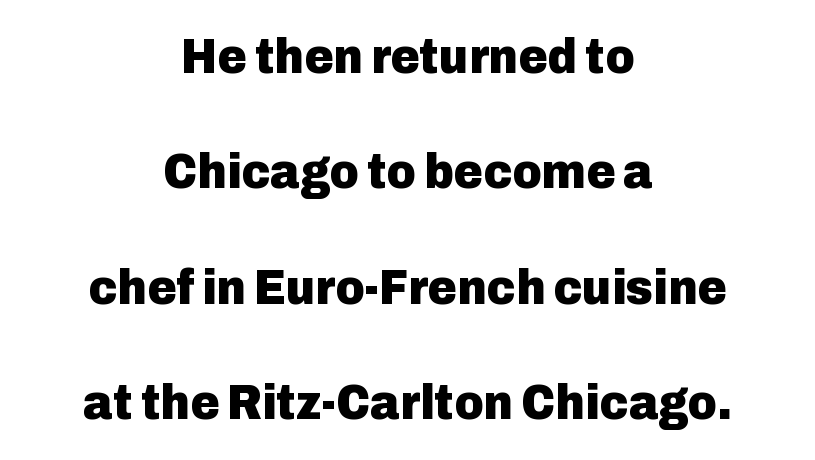
Q: Is the text bold? A: Yes.
Q: Is the text italic (slanted)? A: No, it is upright.
Q: Is the typeface a serif or a sans-serif typeface? A: Sans-serif.
Q: Is the text underlined? A: No.
Q: How is the paragraph aligned? A: Centered.
Q: Is the spacing between letters normal or unusually wide? A: Normal.
Q: Is the spacing between lines tight, normal or loose? A: Loose.
Q: Width (condensed, normal, or wide)? A: Normal.
Q: Stroke contrast? A: Low.
Q: x-height? A: Medium.
Q: Monospaced? A: No.
